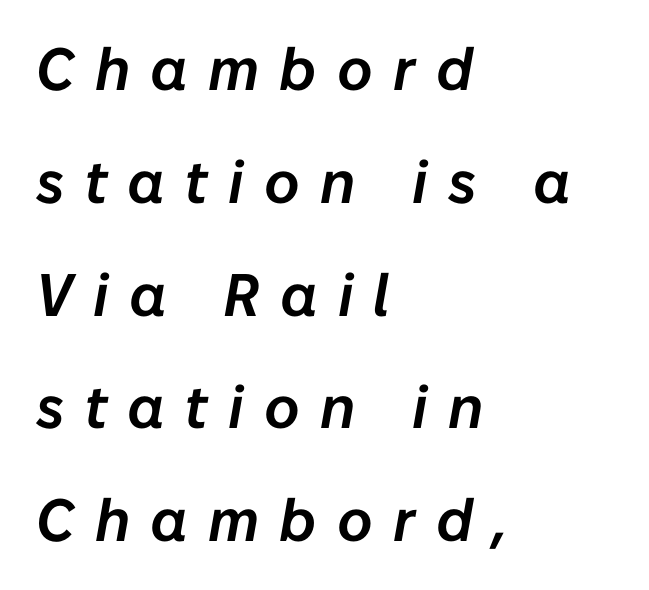
Does extra space separate the letters? Yes, quite a lot of it. Has an underline been added? It has not. This sample has the flowing, uneven cadence of proportional lettering. It's the slanting kind of type. The passage is arranged the way most books set body copy — flush left.
